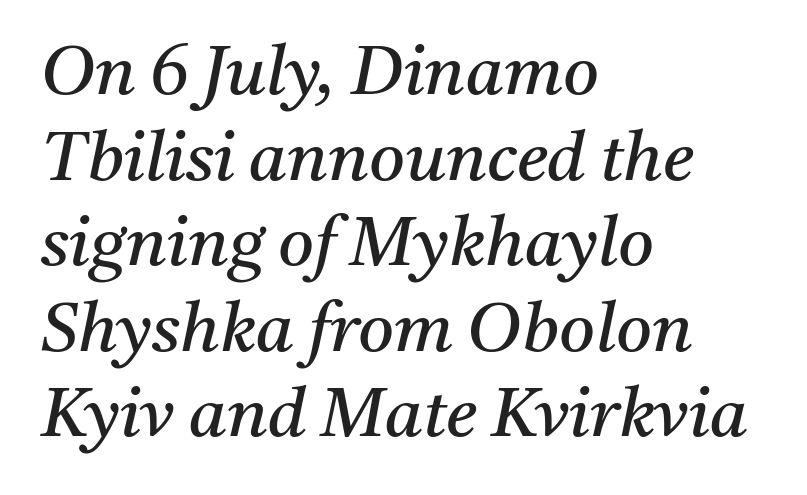
Q: Is the text bold? A: No.
Q: Is the text italic (slanted)? A: Yes, it leans right by about 11 degrees.
Q: Is the typeface a serif or a sans-serif typeface? A: Serif.
Q: Is the text underlined? A: No.
Q: How is the paragraph aligned? A: Left-aligned.
Q: Is the spacing between letters normal or unusually wide? A: Normal.
Q: Width (condensed, normal, or wide)? A: Normal.
Q: Stroke contrast? A: Medium.
Q: x-height? A: Medium.
Q: Monospaced? A: No.
